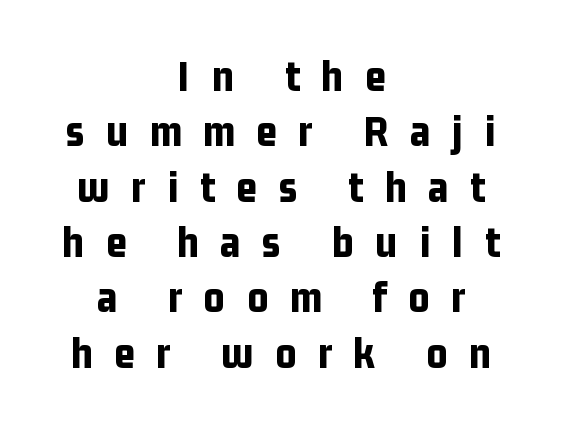
Q: Is the text bold? A: Yes.
Q: Is the text italic (slanted)? A: No, it is upright.
Q: Is the typeface a serif or a sans-serif typeface? A: Sans-serif.
Q: Is the text underlined? A: No.
Q: How is the paragraph aligned? A: Centered.
Q: Is the spacing between letters normal or unusually wide? A: Unusually wide.
Q: Width (condensed, normal, or wide)? A: Condensed.
Q: Stroke contrast? A: Low.
Q: x-height? A: Medium.
Q: Monospaced? A: No.
